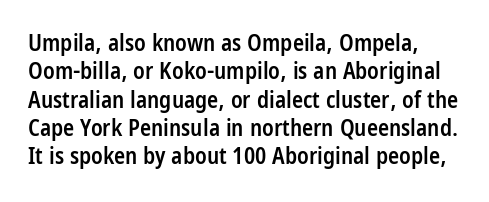
{"italic": "no", "bold": "semi", "underline": "no", "line_spacing_ratio": 1.23, "letter_spacing": "normal", "letter_spacing_em": 0.0, "glyph_px": 23}
